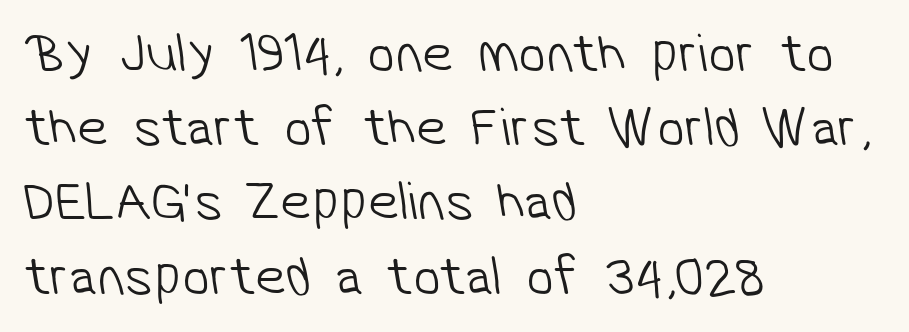
{"serif": "no", "bold": "no", "weight": "light", "width": "normal", "stroke_contrast": "low", "x_height": "medium", "monospaced": "no", "underline": "no", "align": "left", "line_spacing": "normal", "line_spacing_ratio": 1.35, "letter_spacing": "normal", "letter_spacing_em": 0.0, "glyph_px": 55}
